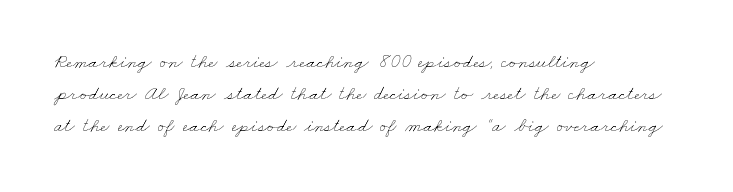
Q: Is the text bold? A: No.
Q: Is the text underlined? A: No.
Q: How is the paragraph aligned? A: Left-aligned.
Q: Is the spacing between letters normal or unusually wide? A: Normal.
Q: Is the spacing between lines tight, normal or loose? A: Normal.
